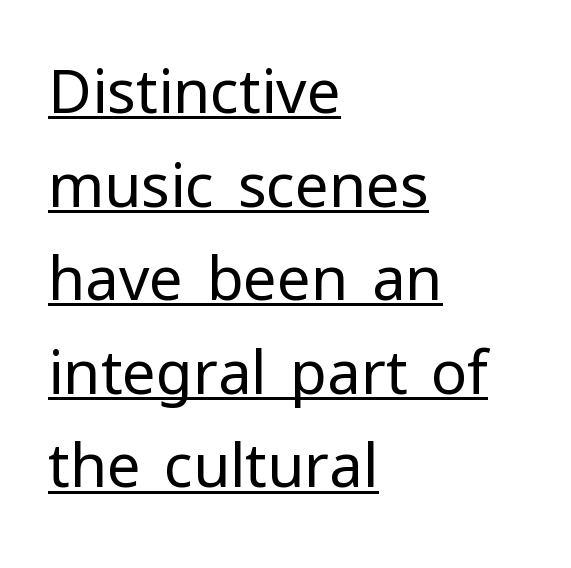
Nothing unusual about the tracking: characters are spaced as the font intends. Unlike a traditional serif, this face leaves its strokes unadorned. Horizontally, the lines are justified to the leading edge only. The passage shown is typed in a proportional face where columns would drift.
